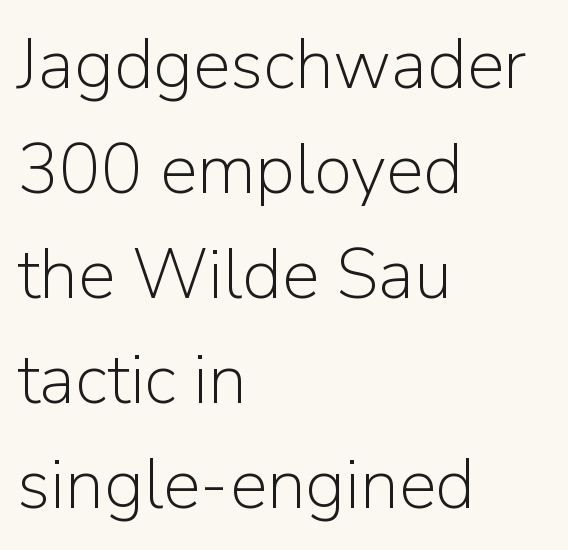
Inter-character spacing is left at the font's built-in metrics. Leftover space on each line is placed entirely after the last word. Quick note: not italic, upright. Evenly set lines give the paragraph a standard silhouette. The letters advance in unequal steps, a hallmark of proportional type.
